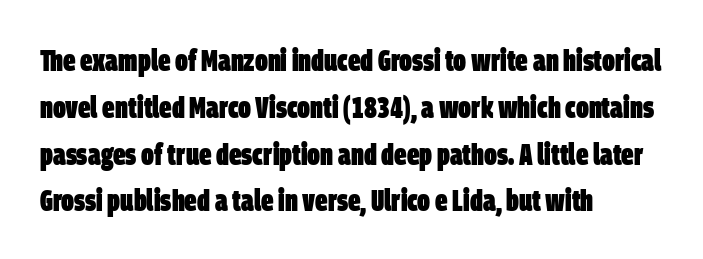
{"serif": "no", "bold": "yes", "weight": "heavy", "width": "condensed", "stroke_contrast": "low", "x_height": "large", "monospaced": "no", "underline": "no", "align": "left", "line_spacing": "normal", "line_spacing_ratio": 1.51, "letter_spacing": "normal", "letter_spacing_em": 0.0, "glyph_px": 31}
